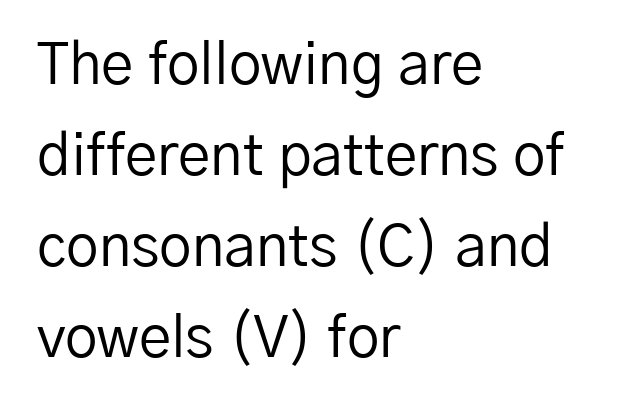
Character widths vary here, with narrow letters taking less room than wide ones. Descenders hang freely into open space. Tracking value appears to be zero — textbook default spacing. The designer went with a sans here, leaving each stem footless. In terms of leading, this rendering sits right in the middle.
